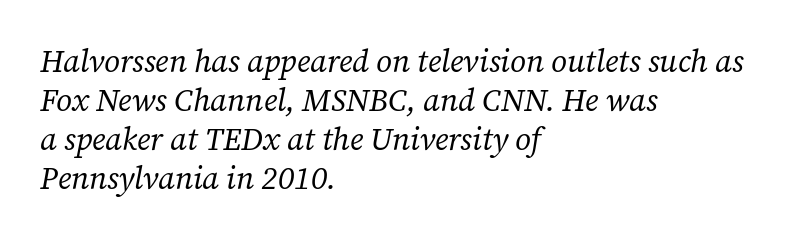
The image shows 31 px regular-weight serif type, italic (leaning right); set left-aligned, normal line spacing (1.26x), normal letter spacing, not underlined; low stroke contrast and a medium x-height.
